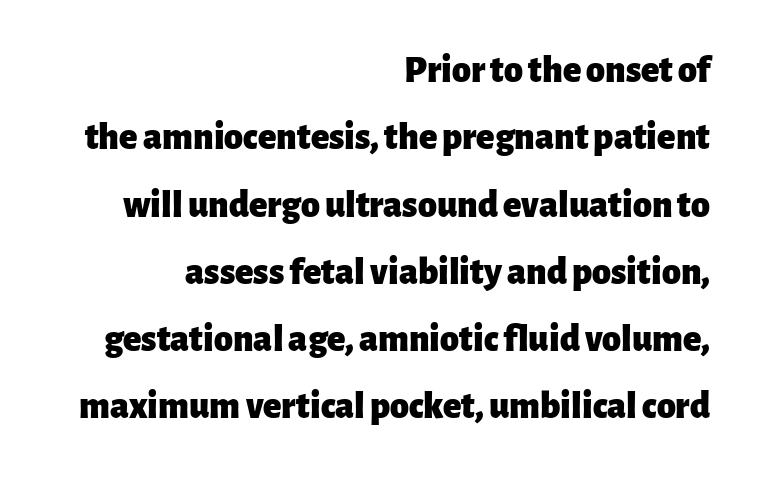
{"serif": "no", "italic": "no", "bold": "yes", "weight": "heavy", "width": "normal", "stroke_contrast": "low", "x_height": "medium", "monospaced": "no", "underline": "no", "align": "right", "line_spacing_ratio": 1.77, "letter_spacing": "normal", "letter_spacing_em": 0.0, "glyph_px": 38}
